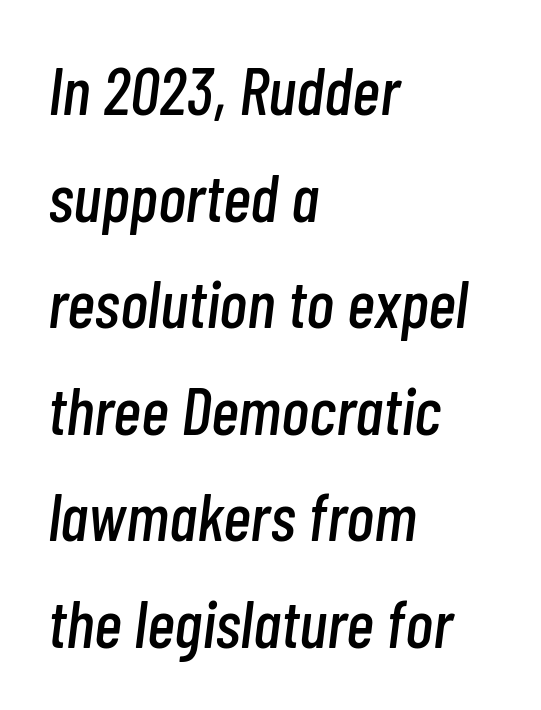
{"italic": "yes", "lean": "right", "slant_degrees": 7, "width": "condensed", "stroke_contrast": "low", "x_height": "medium", "monospaced": "no", "underline": "no", "align": "left", "line_spacing": "normal", "line_spacing_ratio": 1.59, "letter_spacing": "normal", "letter_spacing_em": 0.0, "glyph_px": 67}
